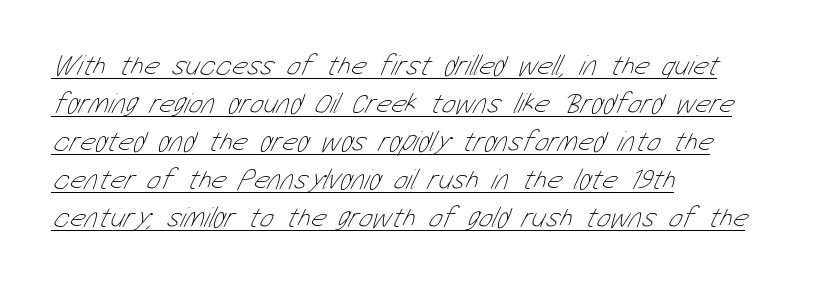
The image shows 29 px thin, condensed type; set left-aligned, normal line spacing (1.31x), normal letter spacing, underlined; low stroke contrast and a medium x-height.
